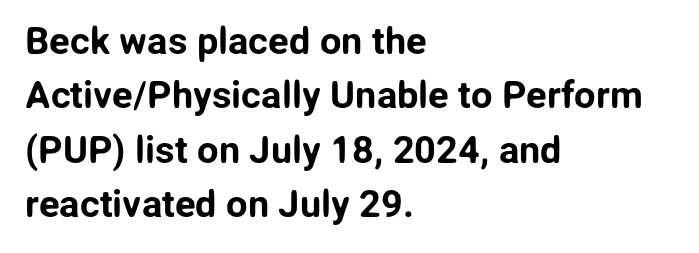
The image shows 38 px sans-serif type, upright; set left-aligned, normal line spacing (1.43x), normal letter spacing, not underlined; low stroke contrast and a medium x-height.
